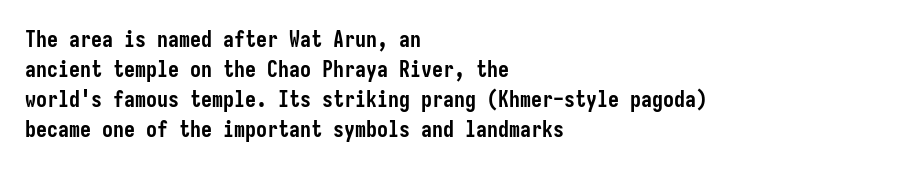
{"italic": "no", "bold": "yes", "underline": "no", "align": "left", "line_spacing": "normal", "line_spacing_ratio": 1.37, "letter_spacing": "normal", "letter_spacing_em": 0.0, "glyph_px": 22}
